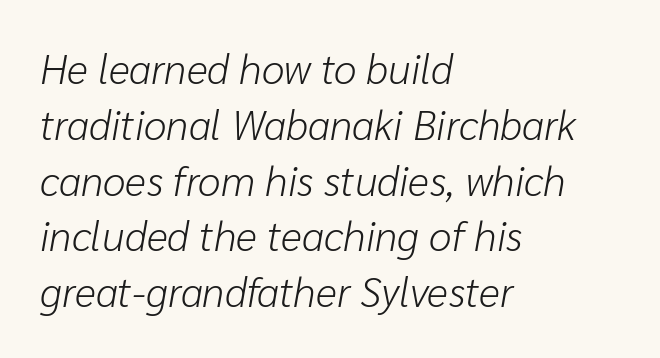
Q: Is the text bold? A: No.
Q: Is the text italic (slanted)? A: Yes, it leans right by about 10 degrees.
Q: Is the text underlined? A: No.
Q: How is the paragraph aligned? A: Left-aligned.
Q: Is the spacing between letters normal or unusually wide? A: Normal.
Q: Is the spacing between lines tight, normal or loose? A: Normal.
Q: Width (condensed, normal, or wide)? A: Normal.
Q: Stroke contrast? A: Low.
Q: x-height? A: Medium.
Q: Monospaced? A: No.
